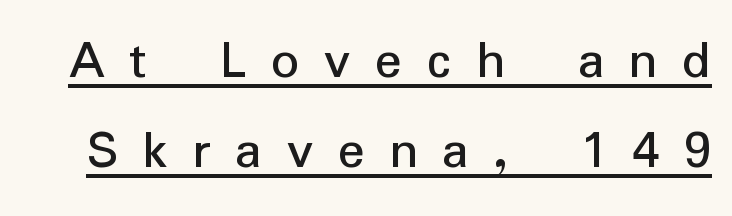
The image shows 56 px sans-serif type, upright; set normal line spacing (1.6x), unusually wide letter spacing (+0.44 em), underlined; low stroke contrast and a medium x-height.
